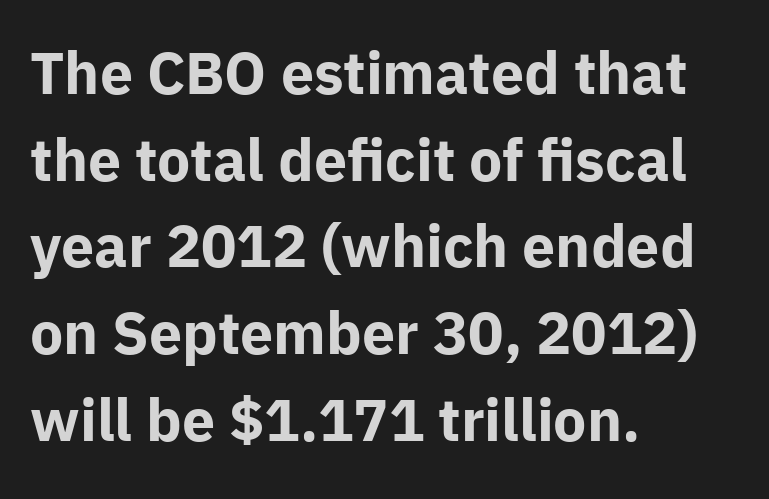
{"serif": "no", "italic": "no", "bold": "yes", "weight": "bold", "width": "normal", "stroke_contrast": "low", "x_height": "medium", "monospaced": "no", "underline": "no", "align": "left", "line_spacing": "normal", "line_spacing_ratio": 1.47, "letter_spacing": "normal", "letter_spacing_em": 0.0, "glyph_px": 59}
